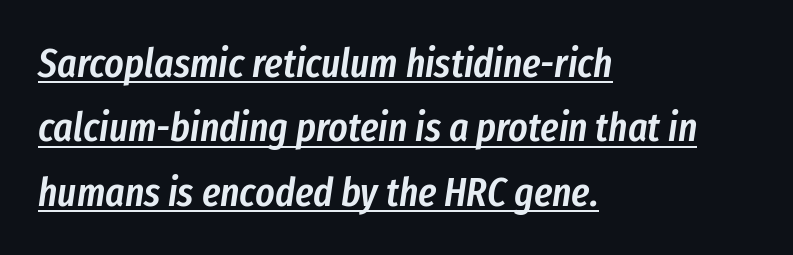
Leftover space on each line is placed entirely after the last word. Is the letter spacing exaggerated? No — it looks like the ordinary default. The face used here has a pronounced slope to its letters. Note the varied advance widths — an 'i' is clearly narrower than an 'm'.
